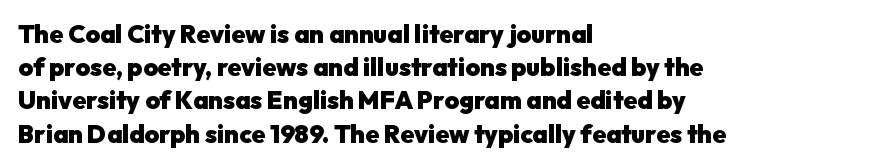
One-word summary of the alignment: left. Compared with an ordinary text face, these strokes are far heavier — a full bold. Interline gaps are of average width in this sample. Letter spacing: default. The baseline area is clear. The letters stand upright; this is a roman face.
